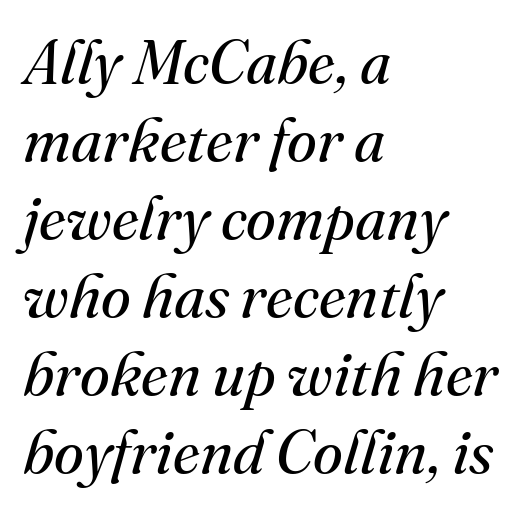
Q: Is the text bold? A: No.
Q: Is the text italic (slanted)? A: Yes, it leans right by about 16 degrees.
Q: Is the typeface a serif or a sans-serif typeface? A: Serif.
Q: Is the text underlined? A: No.
Q: How is the paragraph aligned? A: Left-aligned.
Q: Is the spacing between letters normal or unusually wide? A: Normal.
Q: Is the spacing between lines tight, normal or loose? A: Normal.
Q: Width (condensed, normal, or wide)? A: Normal.
Q: Stroke contrast? A: Medium.
Q: x-height? A: Small.
Q: Monospaced? A: No.
